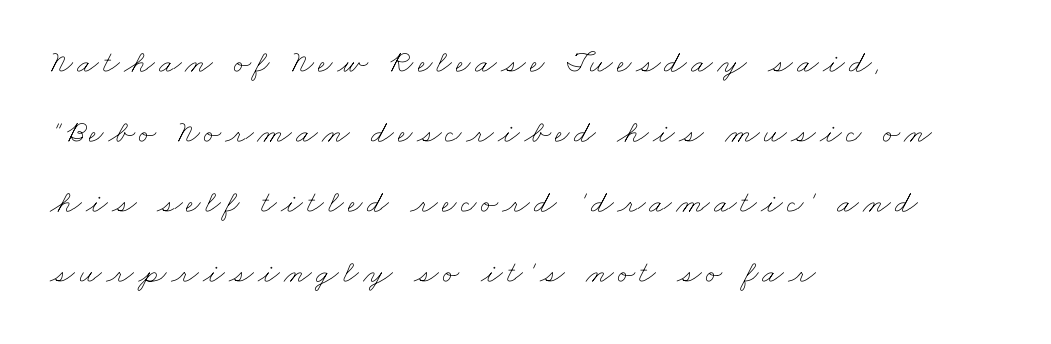
{"bold": "no", "weight": "thin", "width": "wide", "stroke_contrast": "low", "x_height": "small", "monospaced": "no", "underline": "no", "align": "left", "line_spacing": "loose", "line_spacing_ratio": 2.19, "glyph_px": 32}
